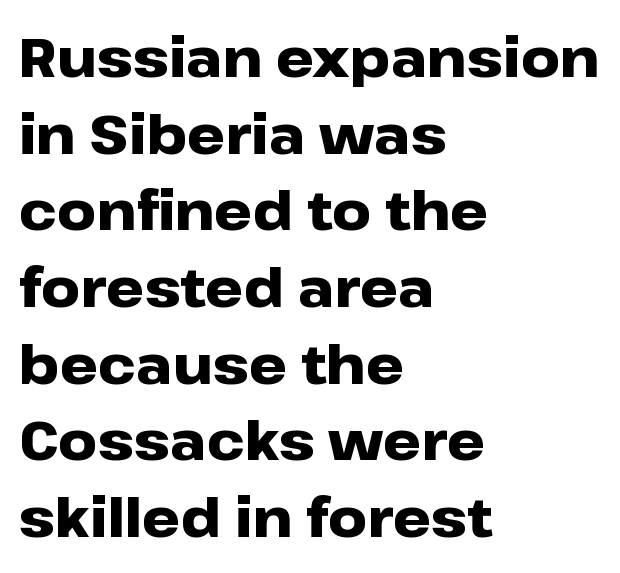
The image shows 54 px heavy, wide sans-serif type, upright; set left-aligned, normal line spacing (1.42x), normal letter spacing, not underlined; low stroke contrast and a medium x-height.
